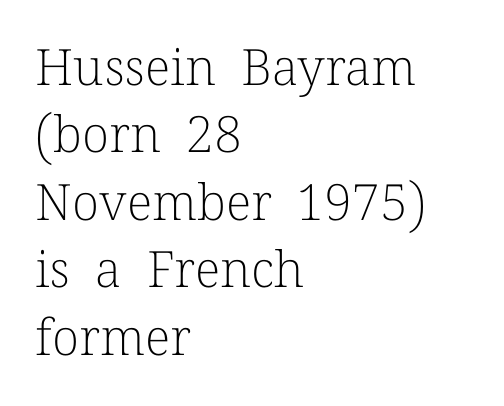
The specimen reads as upright at a glance. Is the stroke heavy? The answer is a plain regular-or-lighter. You could not count columns in this text — the font is proportionally spaced. Rule under the text: the space is simply empty. One-word summary of the alignment: left.
